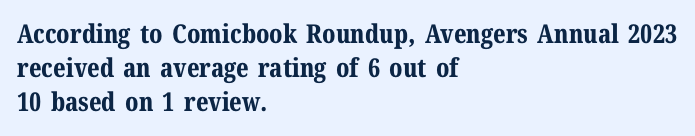
The image shows 26 px bold type, upright; set left-aligned, normal line spacing (1.3x), normal letter spacing, not underlined.
